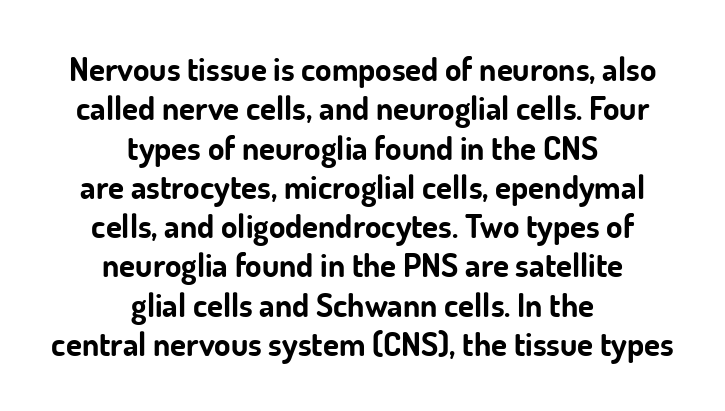
{"serif": "no", "italic": "no", "bold": "yes", "weight": "bold", "width": "normal", "stroke_contrast": "low", "x_height": "small", "monospaced": "no", "underline": "no", "align": "center", "line_spacing_ratio": 1.19, "letter_spacing": "normal", "letter_spacing_em": 0.0, "glyph_px": 33}
